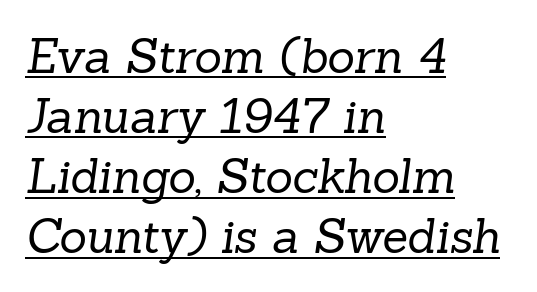
{"serif": "yes", "bold": "no", "weight": "regular", "width": "normal", "stroke_contrast": "low", "x_height": "medium", "monospaced": "no", "underline": "yes", "align": "left", "line_spacing": "normal", "line_spacing_ratio": 1.28, "letter_spacing": "normal", "letter_spacing_em": 0.0, "glyph_px": 47}
